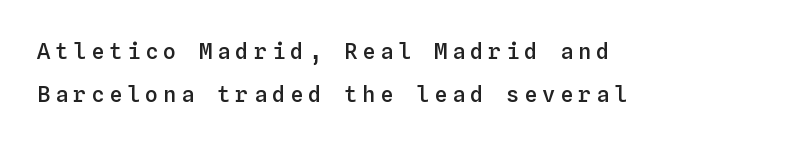
Q: Is the text bold? A: Semi-bold.
Q: Is the text italic (slanted)? A: No, it is upright.
Q: Is the text underlined? A: No.
Q: How is the paragraph aligned? A: Left-aligned.
Q: Is the spacing between letters normal or unusually wide? A: Unusually wide.
Q: Is the spacing between lines tight, normal or loose? A: Loose.
